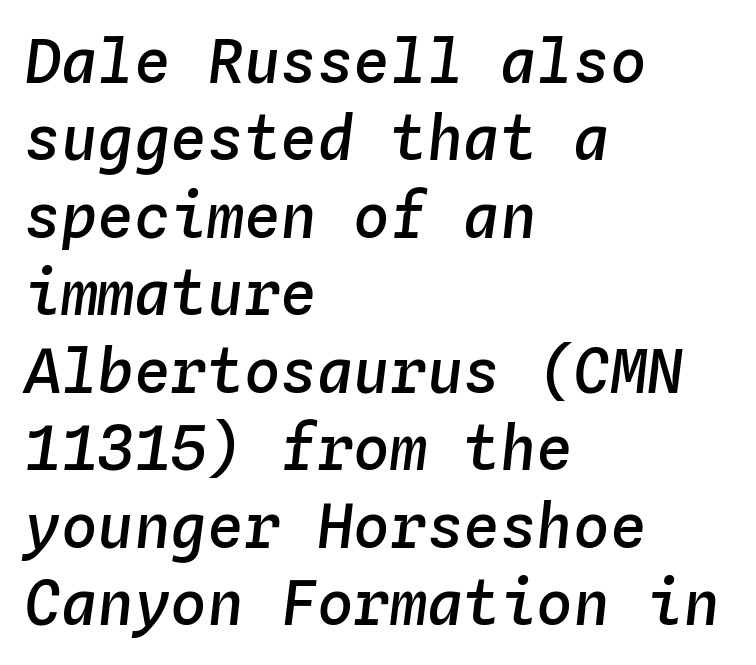
Q: Is the text bold? A: Semi-bold.
Q: Is the text italic (slanted)? A: Yes, it leans right by about 4 degrees.
Q: Is the text underlined? A: No.
Q: How is the paragraph aligned? A: Left-aligned.
Q: Is the spacing between letters normal or unusually wide? A: Normal.
Q: Is the spacing between lines tight, normal or loose? A: Normal.
Q: Width (condensed, normal, or wide)? A: Normal.
Q: Stroke contrast? A: Low.
Q: x-height? A: Medium.
Q: Monospaced? A: Yes.
